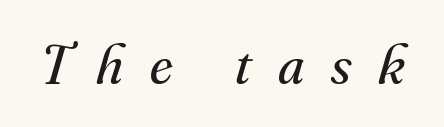
Q: Is the text bold? A: No.
Q: Is the text italic (slanted)? A: Yes, it leans right by about 16 degrees.
Q: Is the typeface a serif or a sans-serif typeface? A: Serif.
Q: Is the text underlined? A: No.
Q: Is the spacing between letters normal or unusually wide? A: Unusually wide.
Q: Width (condensed, normal, or wide)? A: Normal.
Q: Stroke contrast? A: Medium.
Q: x-height? A: Small.
Q: Monospaced? A: No.
